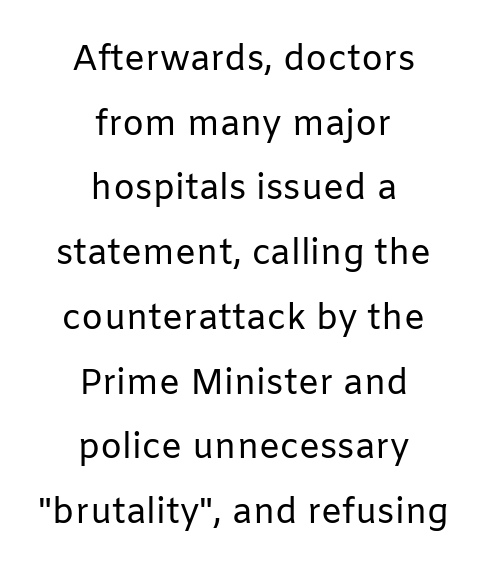
{"serif": "no", "italic": "no", "bold": "no", "weight": "regular", "width": "normal", "stroke_contrast": "low", "x_height": "medium", "monospaced": "no", "underline": "no", "align": "center", "line_spacing_ratio": 1.85, "letter_spacing": "normal", "letter_spacing_em": 0.0, "glyph_px": 35}
